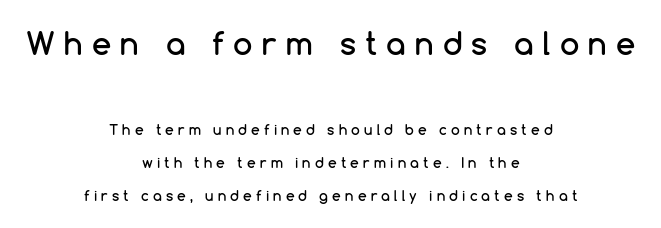
{"serif": "no", "italic": "no", "width": "normal", "stroke_contrast": "low", "x_height": "medium", "monospaced": "no", "underline": "no", "align": "center", "line_spacing": "loose", "line_spacing_ratio": 2.34, "letter_spacing": "wide", "letter_spacing_em": 0.3, "larger_block": "first", "size_ratio": 2.21, "glyph_px": 31}
